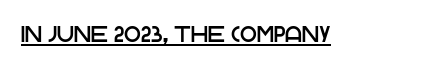
Compared with typical body copy, the letter spacing here is the same. Honestly, the underline is the first thing you notice here. No italicization has been applied; the sample stays upright.
